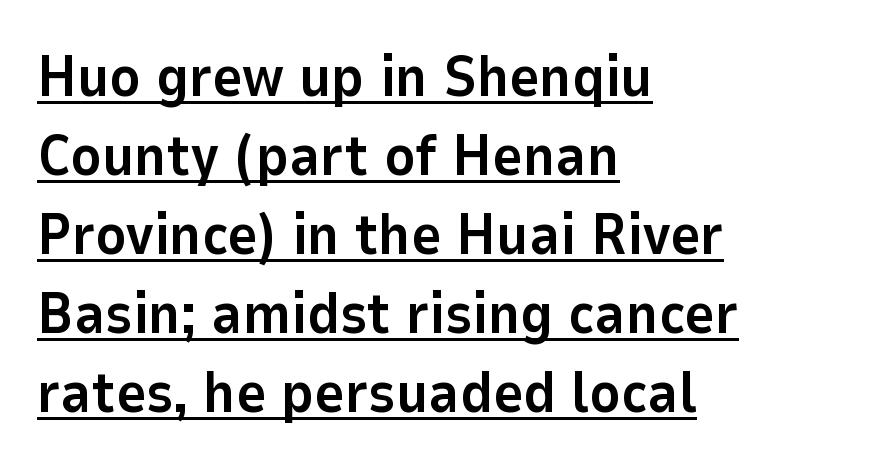
The image shows 58 px bold sans-serif type, upright; set left-aligned, normal line spacing (1.36x), normal letter spacing, underlined; low stroke contrast and a medium x-height.
